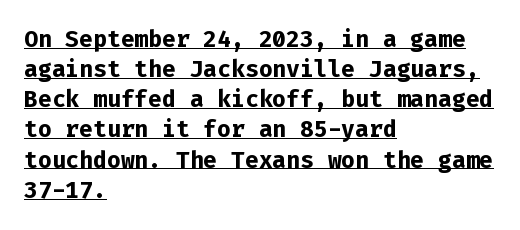
{"italic": "no", "bold": "yes", "underline": "yes", "align": "left", "line_spacing": "normal", "line_spacing_ratio": 1.31, "letter_spacing": "normal", "letter_spacing_em": 0.0, "glyph_px": 23}
